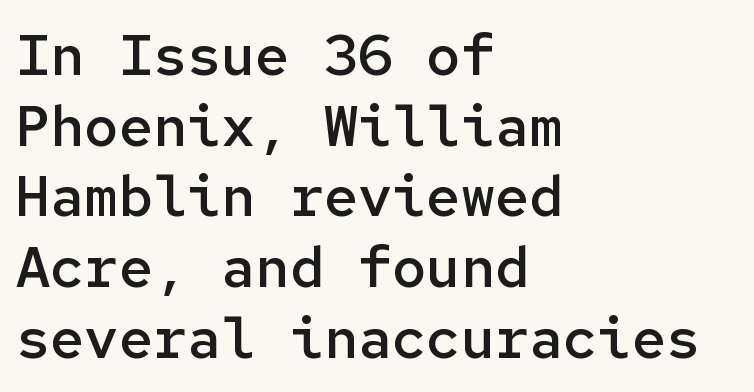
Q: Is the text bold? A: Semi-bold.
Q: Is the text italic (slanted)? A: No, it is upright.
Q: Is the typeface a serif or a sans-serif typeface? A: Sans-serif.
Q: Is the text underlined? A: No.
Q: How is the paragraph aligned? A: Left-aligned.
Q: Is the spacing between letters normal or unusually wide? A: Normal.
Q: Width (condensed, normal, or wide)? A: Normal.
Q: Stroke contrast? A: Low.
Q: x-height? A: Medium.
Q: Monospaced? A: Yes.
